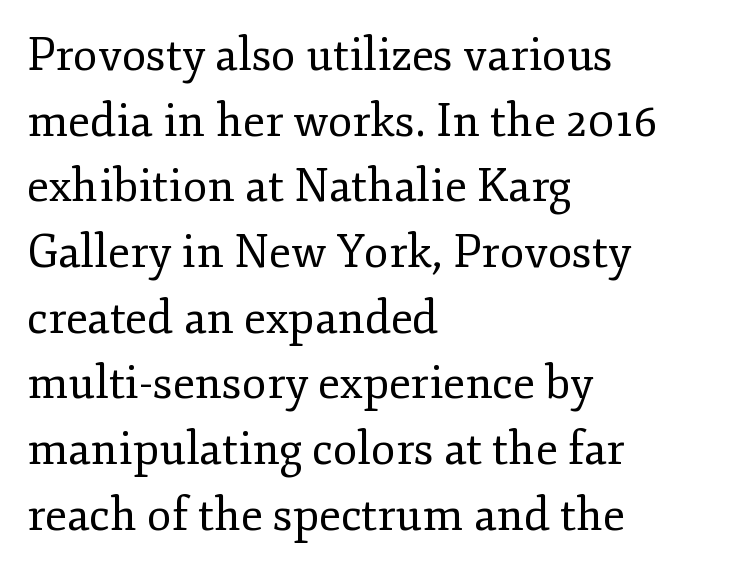
The type sits square on the baseline with zero lean. Quick note: underline off. Each line starts at the same left margin while the right side varies. This rendering leaves character spacing at its baseline value. Leading matches the norm, producing a regular column.
